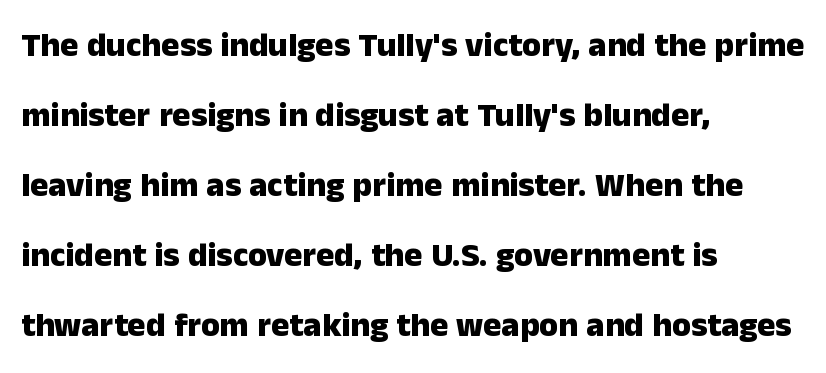
{"serif": "no", "italic": "no", "bold": "yes", "weight": "heavy", "width": "normal", "stroke_contrast": "low", "x_height": "medium", "monospaced": "no", "underline": "no", "align": "left", "line_spacing": "loose", "line_spacing_ratio": 2.06, "letter_spacing": "normal", "letter_spacing_em": 0.0, "glyph_px": 34}
